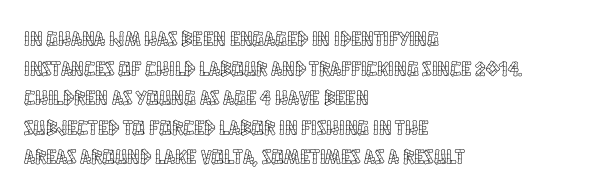
Caption: standard tracking, unaltered. Only glyphs here, with clear space below each row. The line-height multiplier appears to be the usual default. The typography opts for an upright posture over an oblique one. A student would call this left alignment; a typographer would say flush left, rag right.
